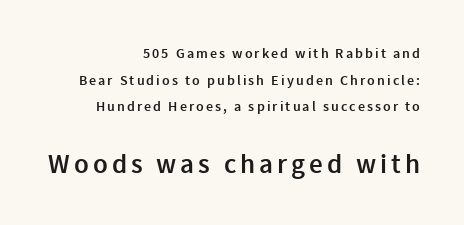
Q: Is the text bold? A: Semi-bold.
Q: Is the text italic (slanted)? A: No, it is upright.
Q: Is the text underlined? A: No.
Q: How is the paragraph aligned? A: Right-aligned.
Q: Is the spacing between lines tight, normal or loose? A: Loose.
Q: Which block of text is set in a larger size, the first (top) or the second (bottom)? A: The second (bottom) one.
